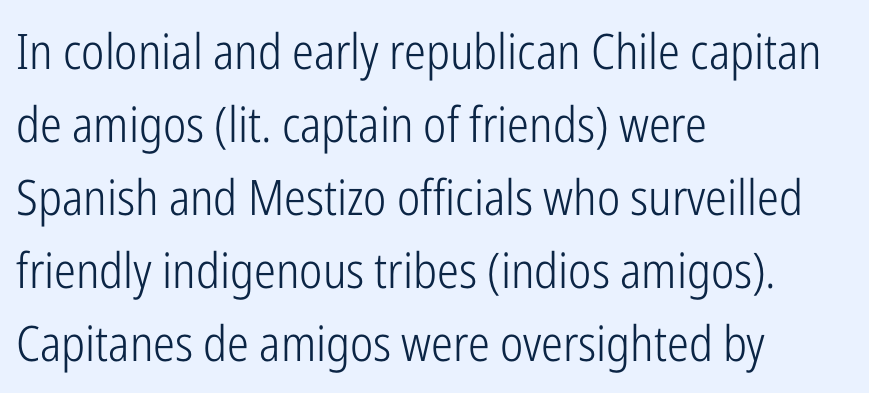
Classification — sans serif. Visually the block forms a straight wall on the left and a jagged coastline on the right. You could call the tracking neutral — neither tight nor loose. The strokes are not fattened; the text isn't bold. This rendering features lettering with no underline.
